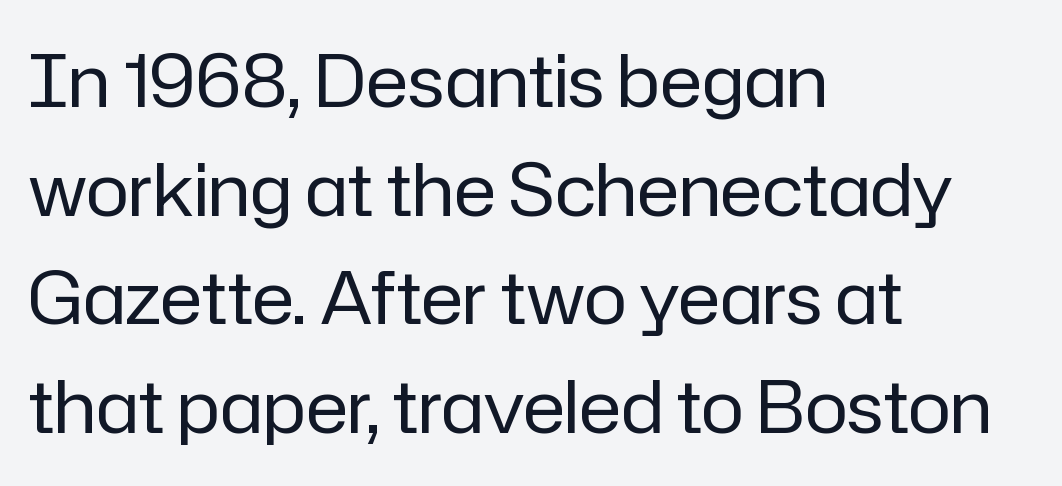
Q: Is the text bold? A: No.
Q: Is the text italic (slanted)? A: No, it is upright.
Q: Is the typeface a serif or a sans-serif typeface? A: Sans-serif.
Q: Is the text underlined? A: No.
Q: How is the paragraph aligned? A: Left-aligned.
Q: Is the spacing between letters normal or unusually wide? A: Normal.
Q: Is the spacing between lines tight, normal or loose? A: Normal.
Q: Width (condensed, normal, or wide)? A: Normal.
Q: Stroke contrast? A: Low.
Q: x-height? A: Medium.
Q: Monospaced? A: No.
